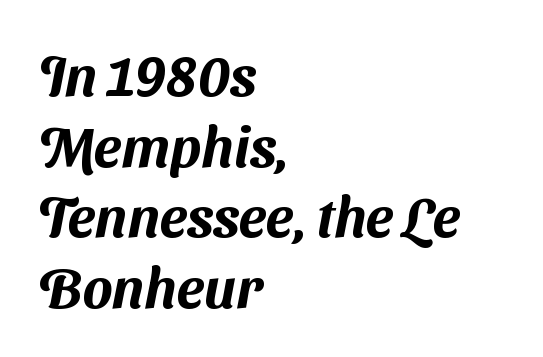
{"serif": "no", "width": "normal", "stroke_contrast": "medium", "x_height": "medium", "monospaced": "no", "underline": "no", "align": "left", "line_spacing": "normal", "line_spacing_ratio": 1.26, "letter_spacing": "normal", "letter_spacing_em": 0.0, "glyph_px": 56}
